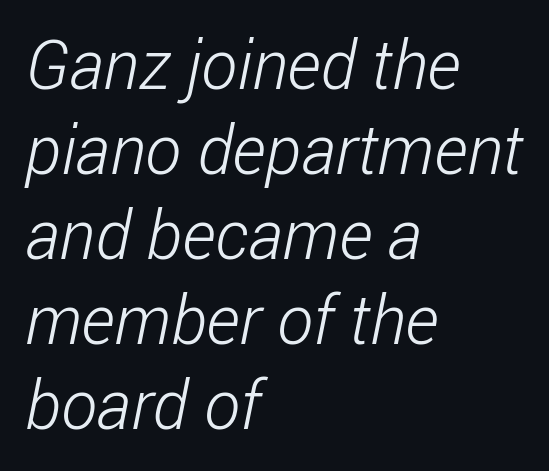
{"serif": "no", "bold": "no", "weight": "light", "width": "condensed", "stroke_contrast": "low", "x_height": "medium", "monospaced": "no", "underline": "no", "align": "left", "line_spacing": "normal", "line_spacing_ratio": 1.25, "letter_spacing": "normal", "letter_spacing_em": 0.0, "glyph_px": 68}
